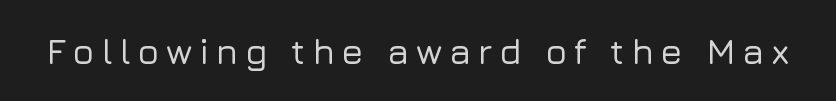
The image shows 36 px sans-serif type, upright; set not underlined; low stroke contrast and a medium x-height.
